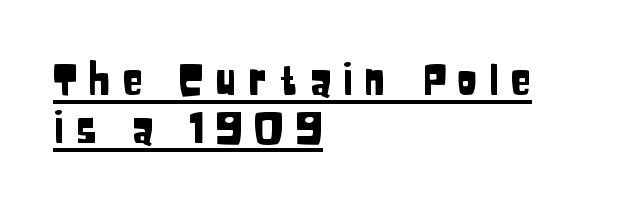
{"serif": "no", "italic": "no", "width": "condensed", "stroke_contrast": "low", "x_height": "large", "monospaced": "no", "underline": "yes", "align": "left", "line_spacing": "tight", "line_spacing_ratio": 1.12, "letter_spacing": "wide", "letter_spacing_em": 0.25, "glyph_px": 43}
